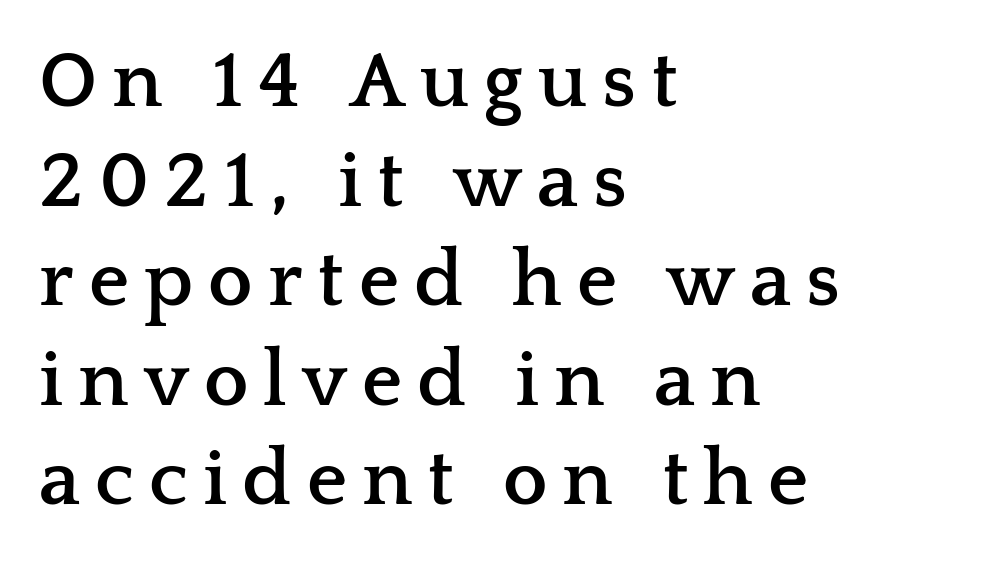
This block has exactly the height ordinary leading produces. Does the lettering tilt? It doesn't — this is upright. No word sits above an underline. The letters are bold, with thick, heavy strokes. Teacher's note: observe the even left margin — that is flush-left alignment.
